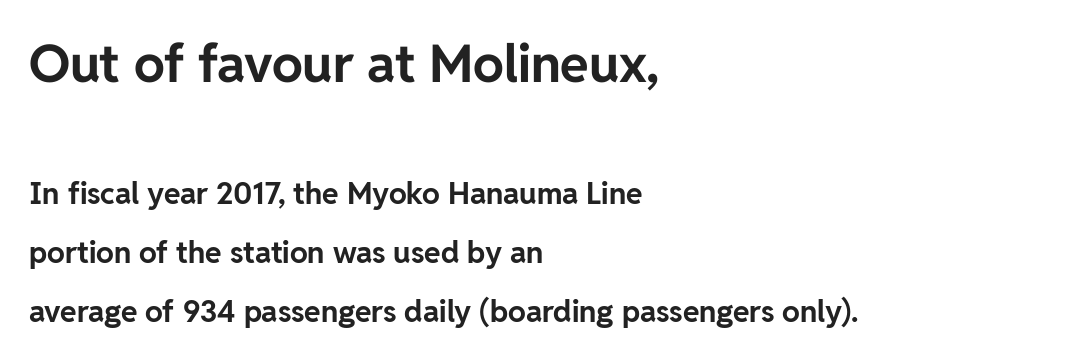
Q: Is the text bold? A: Yes.
Q: Is the text italic (slanted)? A: No, it is upright.
Q: Is the typeface a serif or a sans-serif typeface? A: Sans-serif.
Q: Is the text underlined? A: No.
Q: How is the paragraph aligned? A: Left-aligned.
Q: Is the spacing between letters normal or unusually wide? A: Normal.
Q: Is the spacing between lines tight, normal or loose? A: Loose.
Q: Which block of text is set in a larger size, the first (top) or the second (bottom)? A: The first (top) one.
Q: Width (condensed, normal, or wide)? A: Normal.
Q: Stroke contrast? A: Low.
Q: x-height? A: Medium.
Q: Monospaced? A: No.
